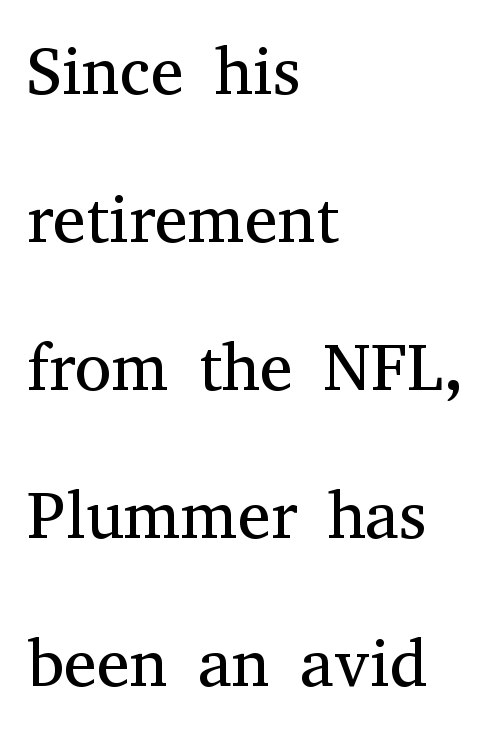
{"serif": "yes", "italic": "no", "bold": "no", "weight": "regular", "width": "normal", "stroke_contrast": "medium", "x_height": "medium", "monospaced": "no", "underline": "no", "align": "left", "line_spacing": "loose", "line_spacing_ratio": 2.21, "letter_spacing": "normal", "letter_spacing_em": 0.0, "glyph_px": 67}
